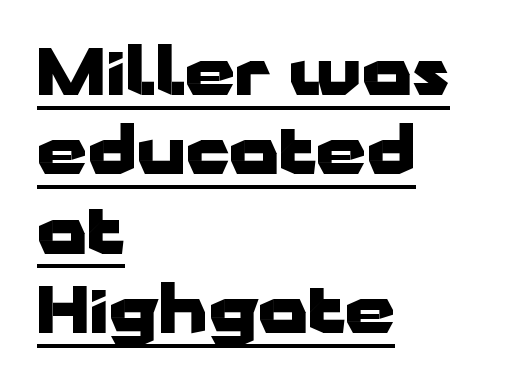
{"serif": "no", "italic": "no", "bold": "yes", "weight": "heavy", "width": "wide", "stroke_contrast": "low", "x_height": "medium", "monospaced": "no", "underline": "yes", "align": "left", "line_spacing_ratio": 1.24, "letter_spacing": "normal", "letter_spacing_em": 0.0, "glyph_px": 64}
